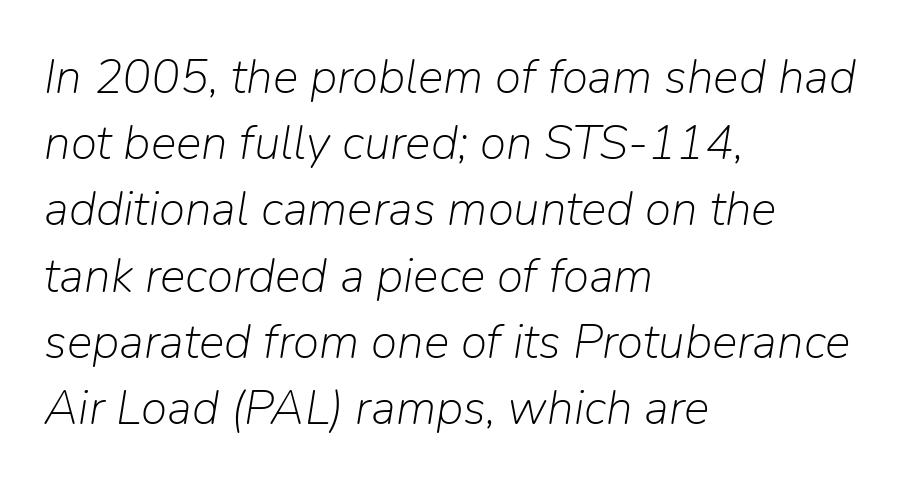
Q: Is the text bold? A: No.
Q: Is the text italic (slanted)? A: Yes, it leans right by about 9 degrees.
Q: Is the text underlined? A: No.
Q: How is the paragraph aligned? A: Left-aligned.
Q: Is the spacing between letters normal or unusually wide? A: Normal.
Q: Is the spacing between lines tight, normal or loose? A: Normal.
Q: Width (condensed, normal, or wide)? A: Normal.
Q: Stroke contrast? A: Low.
Q: x-height? A: Medium.
Q: Monospaced? A: No.
